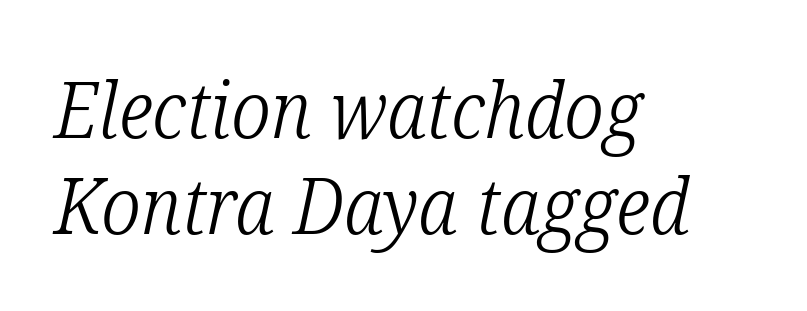
The image shows 78 px light, condensed serif type, italic (leaning right); set left-aligned, line spacing 1.23x, normal letter spacing, not underlined; low stroke contrast and a medium x-height.
